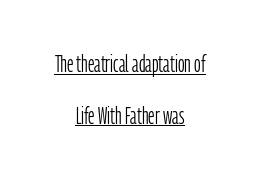
{"italic": "no", "bold": "no", "underline": "yes", "align": "center", "line_spacing": "loose", "line_spacing_ratio": 2.24, "letter_spacing": "normal", "letter_spacing_em": 0.0, "glyph_px": 23}
